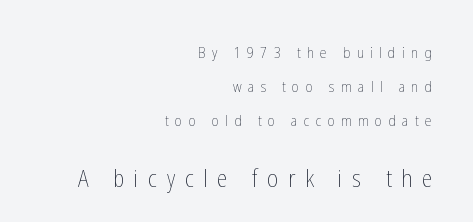
{"italic": "no", "bold": "no", "underline": "no", "align": "right", "line_spacing": "loose", "line_spacing_ratio": 2.28, "letter_spacing": "wide", "letter_spacing_em": 0.43, "larger_block": "second", "size_ratio": 1.53, "glyph_px": 23}
